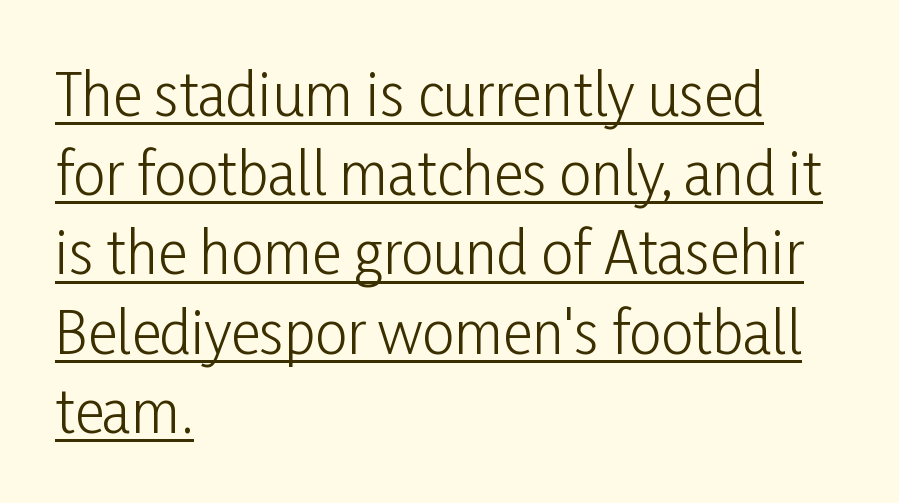
{"serif": "no", "italic": "no", "bold": "no", "weight": "light", "width": "condensed", "stroke_contrast": "low", "x_height": "medium", "monospaced": "no", "underline": "yes", "align": "left", "line_spacing": "normal", "line_spacing_ratio": 1.39, "letter_spacing": "normal", "letter_spacing_em": 0.0, "glyph_px": 57}
